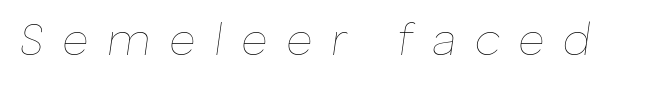
{"italic": "yes", "lean": "right", "slant_degrees": 8, "bold": "no", "weight": "thin", "width": "normal", "stroke_contrast": "low", "x_height": "medium", "monospaced": "no", "underline": "no", "letter_spacing": "wide", "letter_spacing_em": 0.41, "glyph_px": 45}
